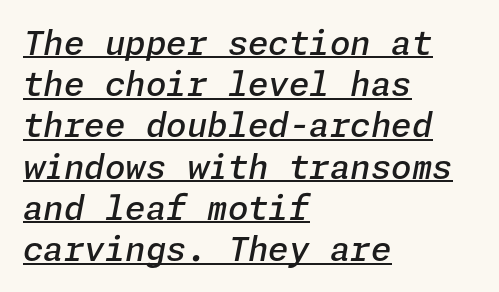
The image shows 33 px semibold type, italic (leaning right); set left-aligned, normal line spacing (1.25x), normal letter spacing, underlined; low stroke contrast and a medium x-height.
